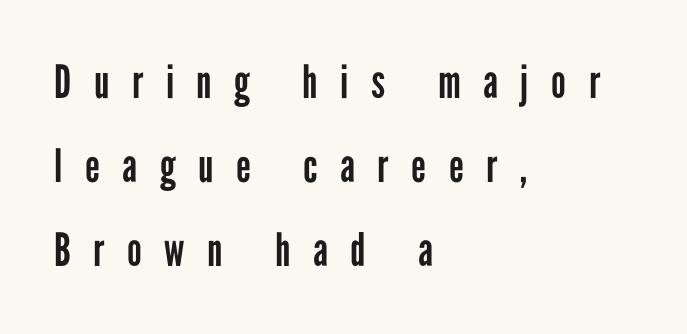
Q: Is the text bold? A: No.
Q: Is the text italic (slanted)? A: No, it is upright.
Q: Is the typeface a serif or a sans-serif typeface? A: Sans-serif.
Q: Is the text underlined? A: No.
Q: How is the paragraph aligned? A: Left-aligned.
Q: Is the spacing between letters normal or unusually wide? A: Unusually wide.
Q: Width (condensed, normal, or wide)? A: Condensed.
Q: Stroke contrast? A: Low.
Q: x-height? A: Medium.
Q: Monospaced? A: No.
